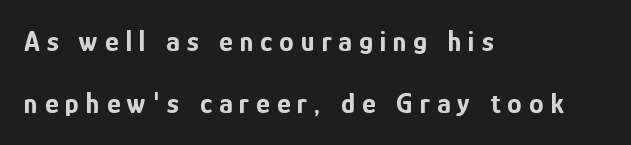
{"serif": "no", "italic": "no", "bold": "yes", "weight": "bold", "width": "condensed", "stroke_contrast": "low", "x_height": "medium", "monospaced": "no", "underline": "no", "align": "left", "line_spacing": "loose", "line_spacing_ratio": 2.15, "letter_spacing": "wide", "letter_spacing_em": 0.24, "glyph_px": 29}
